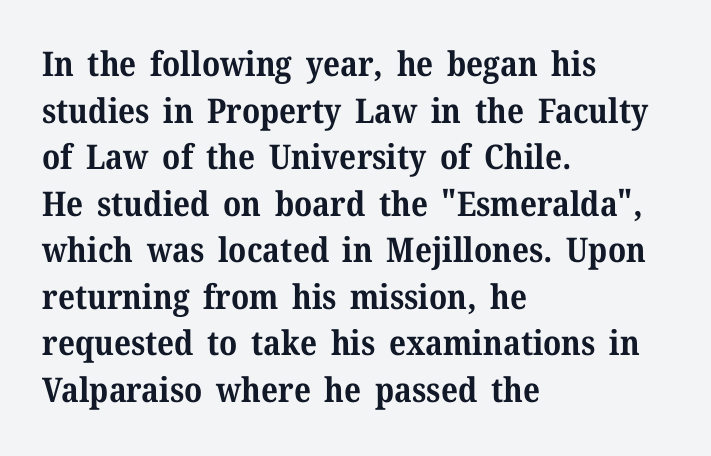
The image shows 34 px bold serif type, upright; set left-aligned, normal line spacing (1.37x), normal letter spacing, not underlined; medium stroke contrast and a medium x-height.
